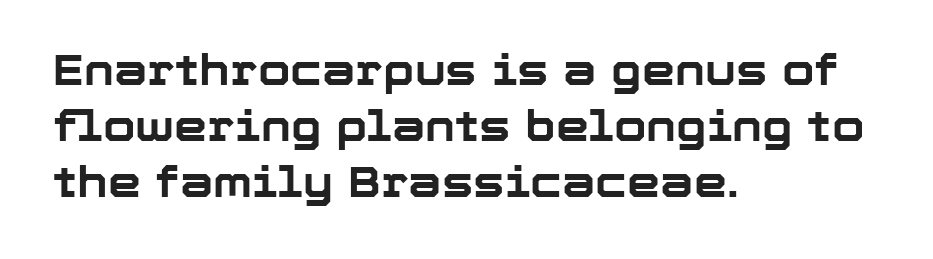
The gaps between neighbouring characters are ordinary and unremarkable. Short and long lines alike share a common starting point at left. Letterform terminals end flat and unadorned throughout the passage. Decoration check: the copy has no underline. Upright lettering throughout.
